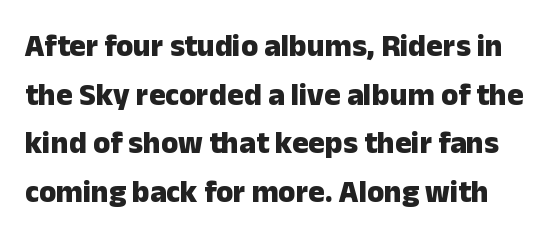
Q: Is the text bold? A: Yes.
Q: Is the text italic (slanted)? A: No, it is upright.
Q: Is the typeface a serif or a sans-serif typeface? A: Sans-serif.
Q: Is the text underlined? A: No.
Q: Is the spacing between letters normal or unusually wide? A: Normal.
Q: Is the spacing between lines tight, normal or loose? A: Normal.
Q: Width (condensed, normal, or wide)? A: Normal.
Q: Stroke contrast? A: Low.
Q: x-height? A: Medium.
Q: Monospaced? A: No.
